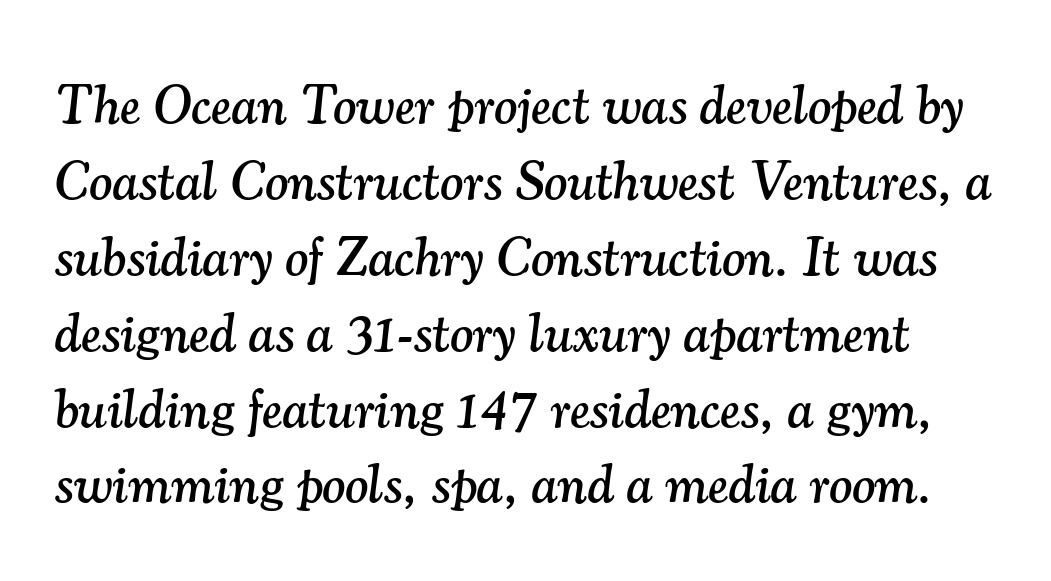
Q: Is the text italic (slanted)? A: Yes, it leans right by about 7 degrees.
Q: Is the typeface a serif or a sans-serif typeface? A: Serif.
Q: Is the text underlined? A: No.
Q: Is the spacing between letters normal or unusually wide? A: Normal.
Q: Is the spacing between lines tight, normal or loose? A: Normal.
Q: Width (condensed, normal, or wide)? A: Normal.
Q: Stroke contrast? A: Medium.
Q: x-height? A: Small.
Q: Monospaced? A: No.
